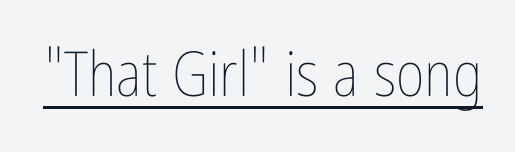
Each letter keeps its own natural width here, so spacing adapts to shape. You can tell it's not italic because the verticals are truly vertical. The words here are underlined. Stems here are at most as thick as an everyday book face. Standard letterfit; no display-style spreading of the glyphs.
